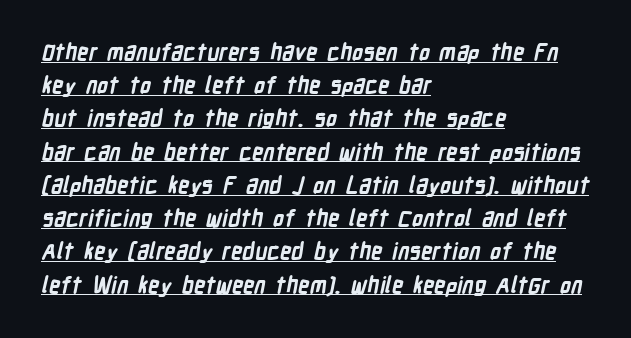
Typeset ragged right — the left edge is the straight one. Short note: letters normally spaced. Reading down the column, the eye jumps a familiar distance to each next line. I'd describe the lettering as bold — thick and assertive. The string is rendered with underlining switched on.
